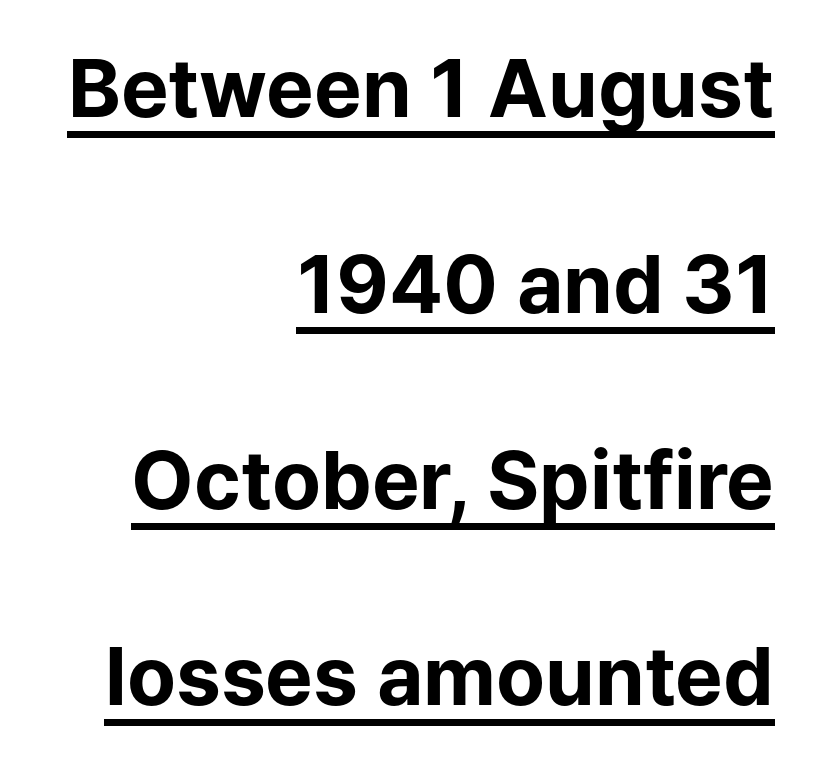
Q: Is the text bold? A: Yes.
Q: Is the text italic (slanted)? A: No, it is upright.
Q: Is the typeface a serif or a sans-serif typeface? A: Sans-serif.
Q: Is the text underlined? A: Yes.
Q: How is the paragraph aligned? A: Right-aligned.
Q: Is the spacing between letters normal or unusually wide? A: Normal.
Q: Is the spacing between lines tight, normal or loose? A: Loose.
Q: Width (condensed, normal, or wide)? A: Normal.
Q: Stroke contrast? A: Low.
Q: x-height? A: Medium.
Q: Monospaced? A: No.
